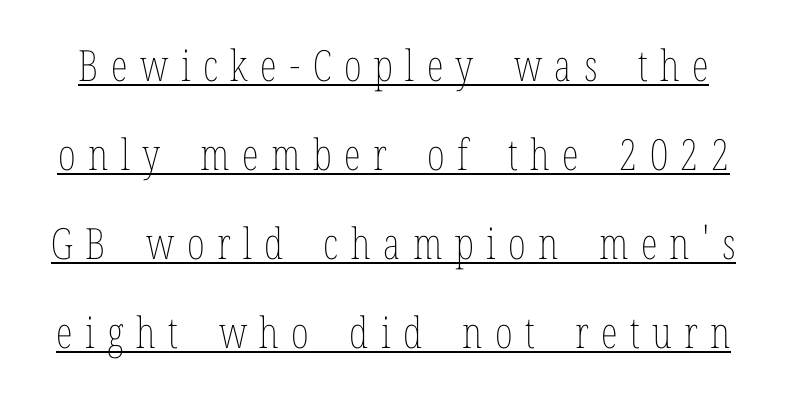
The image shows 43 px thin, condensed type, upright; set loose line spacing (2.07x), unusually wide letter spacing (+0.29 em), underlined; low stroke contrast and a medium x-height.
